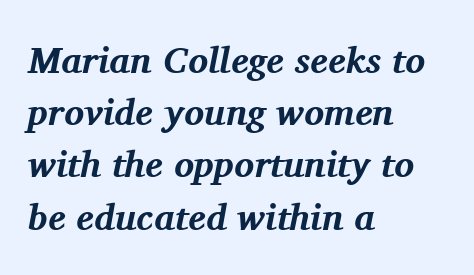
{"serif": "yes", "italic": "yes", "lean": "right", "slant_degrees": 11, "bold": "yes", "weight": "bold", "width": "normal", "stroke_contrast": "medium", "x_height": "medium", "monospaced": "no", "underline": "no", "align": "left", "line_spacing": "normal", "line_spacing_ratio": 1.41, "letter_spacing": "normal", "letter_spacing_em": 0.0, "glyph_px": 37}
